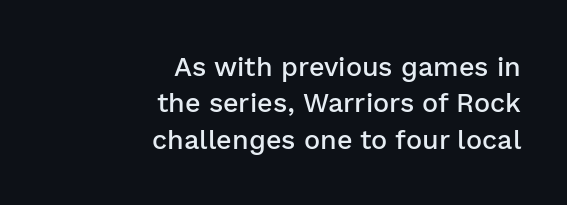
The image shows 27 px text type, upright; set right-aligned, normal line spacing (1.35x), normal letter spacing, not underlined.
